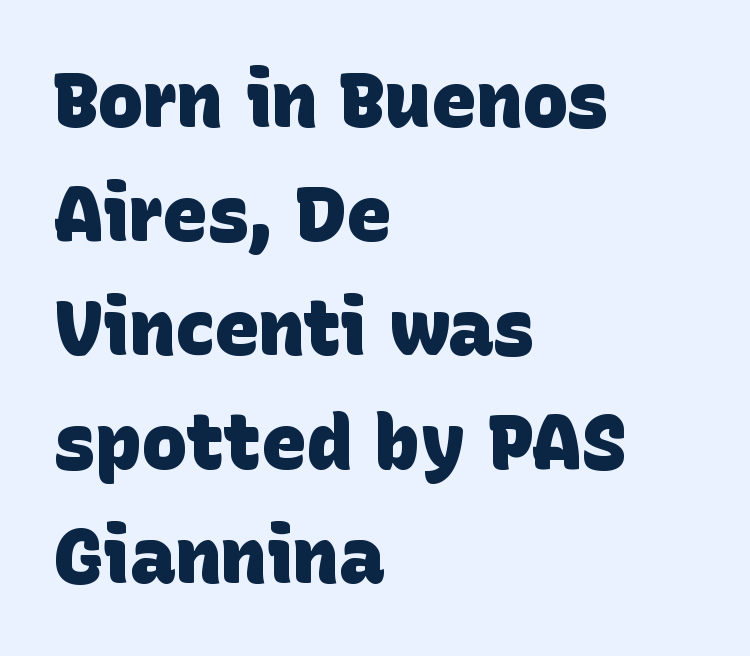
The image shows 76 px heavy sans-serif type; set left-aligned, normal line spacing (1.5x), normal letter spacing, not underlined; low stroke contrast and a large x-height.
